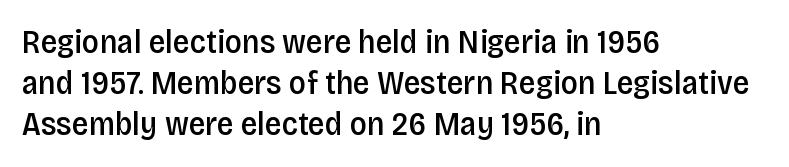
Q: Is the text bold? A: Semi-bold.
Q: Is the text italic (slanted)? A: No, it is upright.
Q: Is the typeface a serif or a sans-serif typeface? A: Sans-serif.
Q: Is the text underlined? A: No.
Q: How is the paragraph aligned? A: Left-aligned.
Q: Is the spacing between letters normal or unusually wide? A: Normal.
Q: Is the spacing between lines tight, normal or loose? A: Normal.
Q: Width (condensed, normal, or wide)? A: Condensed.
Q: Stroke contrast? A: Low.
Q: x-height? A: Large.
Q: Monospaced? A: No.
